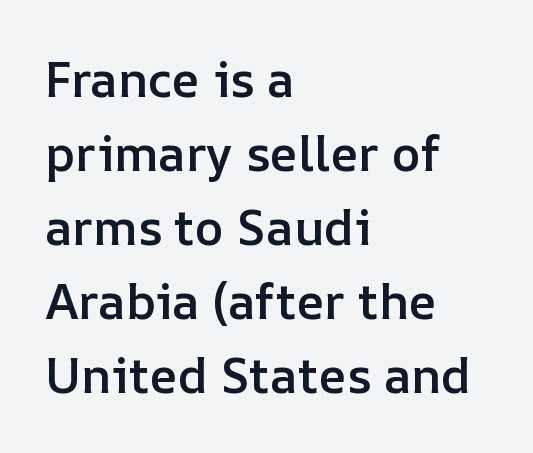
The image shows 49 px semibold type, upright; set left-aligned, normal line spacing (1.51x), normal letter spacing, not underlined; low stroke contrast and a medium x-height.
